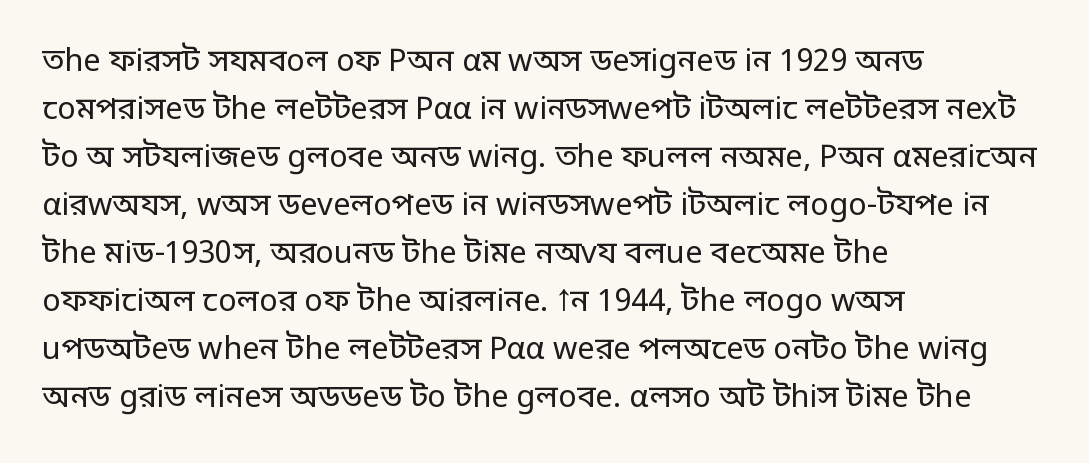
{"serif": "no", "italic": "no", "bold": "no", "weight": "regular", "width": "normal", "stroke_contrast": "low", "x_height": "large", "monospaced": "no", "underline": "no", "align": "left", "line_spacing": "normal", "line_spacing_ratio": 1.55, "letter_spacing": "normal", "letter_spacing_em": 0.0, "glyph_px": 31}
